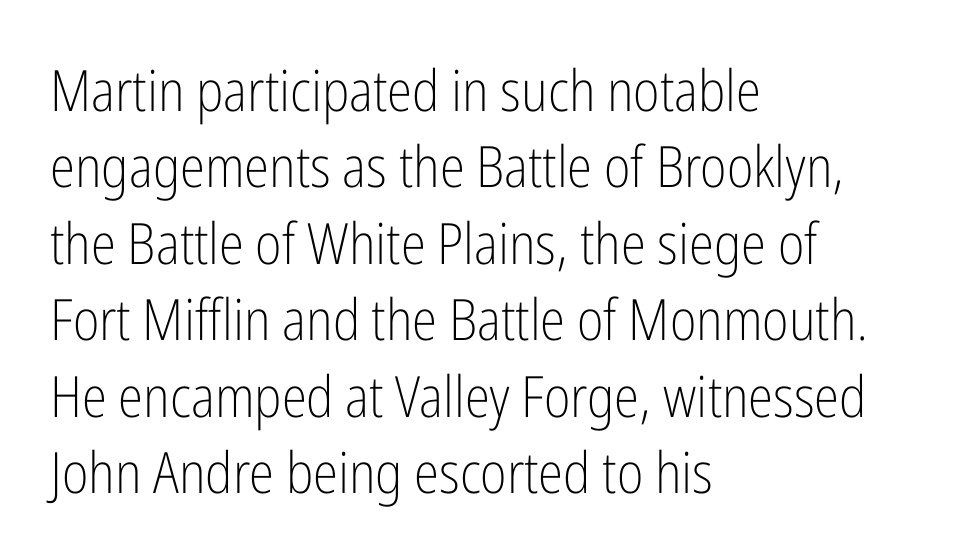
No word sits above an underline. Nope, not italic — everything's standing straight. This sample has the flowing, uneven cadence of proportional lettering. This sample keeps an unexceptional amount of space between lines. Does the type have serifs? No, each stem ends abruptly. A typesetter would call this zero additional tracking.
